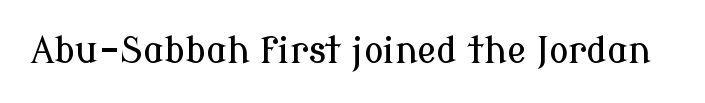
Q: Is the text italic (slanted)? A: No, it is upright.
Q: Is the typeface a serif or a sans-serif typeface? A: Serif.
Q: Is the text underlined? A: No.
Q: Is the spacing between letters normal or unusually wide? A: Normal.
Q: Width (condensed, normal, or wide)? A: Normal.
Q: Stroke contrast? A: Low.
Q: x-height? A: Medium.
Q: Monospaced? A: No.
